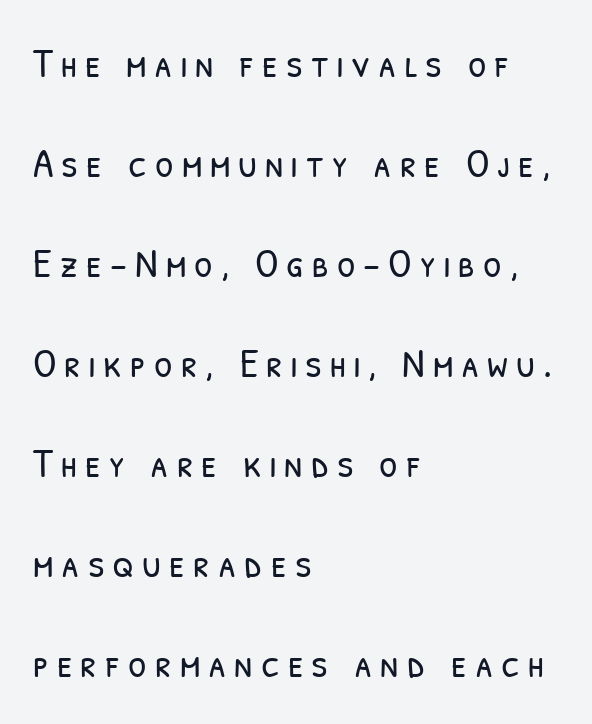
The image shows 42 px light, condensed sans-serif type; set left-aligned, loose line spacing (2.38x), not underlined; low stroke contrast and a medium x-height.
